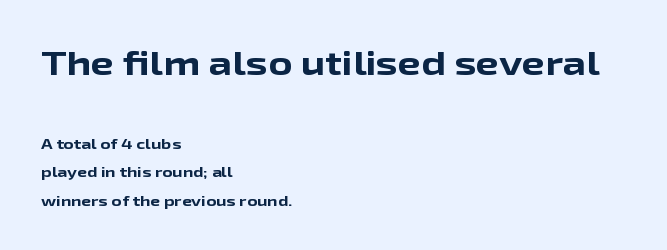
The image shows 33 px bold, wide sans-serif type, upright; set left-aligned, loose line spacing (2.02x), normal letter spacing, not underlined; the first (top) block is 2.36x larger; low stroke contrast and a medium x-height.
